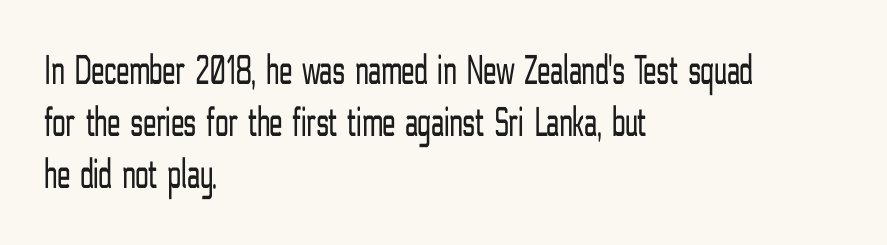
Q: Is the text bold? A: No.
Q: Is the text italic (slanted)? A: No, it is upright.
Q: Is the typeface a serif or a sans-serif typeface? A: Sans-serif.
Q: Is the text underlined? A: No.
Q: How is the paragraph aligned? A: Left-aligned.
Q: Is the spacing between letters normal or unusually wide? A: Normal.
Q: Width (condensed, normal, or wide)? A: Condensed.
Q: Stroke contrast? A: Low.
Q: x-height? A: Medium.
Q: Monospaced? A: No.
